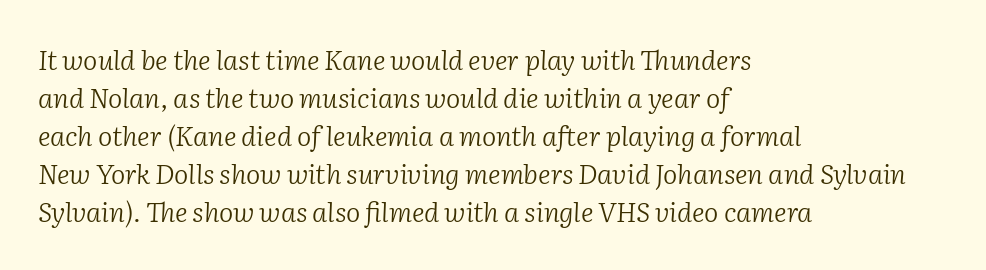
Q: Is the text bold? A: No.
Q: Is the text italic (slanted)? A: Yes, it leans right by about 2 degrees.
Q: Is the text underlined? A: No.
Q: How is the paragraph aligned? A: Left-aligned.
Q: Is the spacing between letters normal or unusually wide? A: Normal.
Q: Is the spacing between lines tight, normal or loose? A: Normal.
